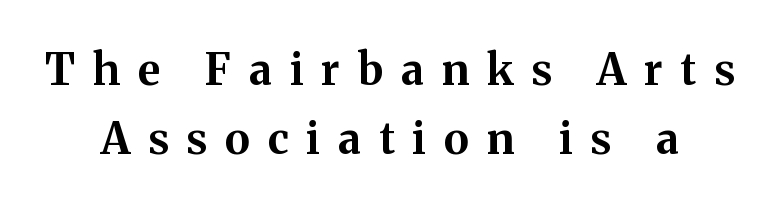
{"serif": "yes", "italic": "no", "bold": "yes", "weight": "bold", "width": "normal", "stroke_contrast": "medium", "x_height": "medium", "monospaced": "no", "underline": "no", "align": "center", "line_spacing": "normal", "line_spacing_ratio": 1.6, "letter_spacing": "wide", "letter_spacing_em": 0.42, "glyph_px": 43}
